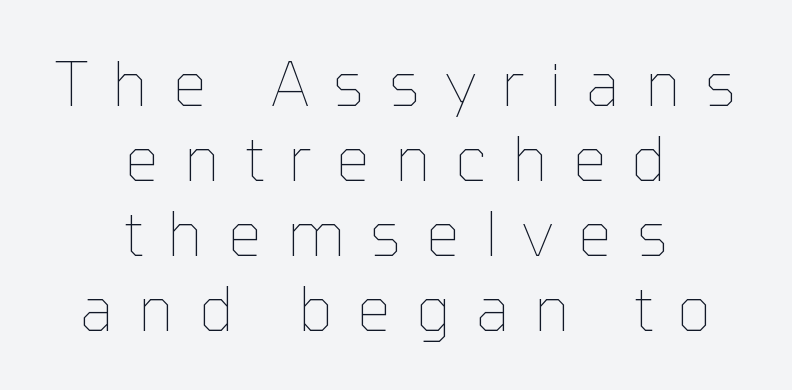
Q: Is the text bold? A: No.
Q: Is the text italic (slanted)? A: No, it is upright.
Q: Is the text underlined? A: No.
Q: How is the paragraph aligned? A: Centered.
Q: Is the spacing between letters normal or unusually wide? A: Unusually wide.
Q: Width (condensed, normal, or wide)? A: Normal.
Q: Stroke contrast? A: Low.
Q: x-height? A: Medium.
Q: Monospaced? A: No.
